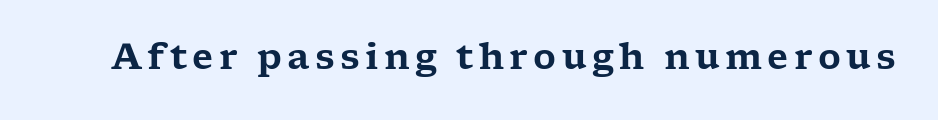
Just letters on the line, the space beneath them empty. Here the designer chose a conventional face with non-uniform glyph widths. The letters stand straight up with perfectly vertical stems. You can tell from the footed stems that serif type was used.
